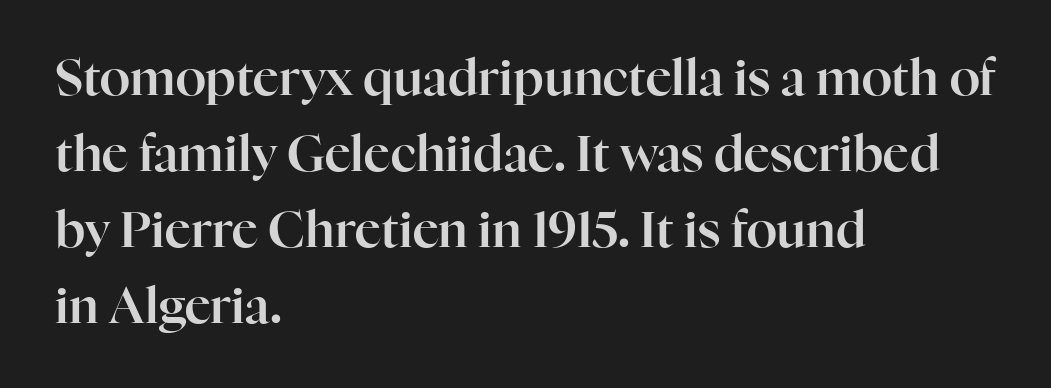
Q: Is the text italic (slanted)? A: No, it is upright.
Q: Is the typeface a serif or a sans-serif typeface? A: Serif.
Q: Is the text underlined? A: No.
Q: How is the paragraph aligned? A: Left-aligned.
Q: Is the spacing between letters normal or unusually wide? A: Normal.
Q: Is the spacing between lines tight, normal or loose? A: Normal.
Q: Width (condensed, normal, or wide)? A: Normal.
Q: Stroke contrast? A: High.
Q: x-height? A: Medium.
Q: Monospaced? A: No.
